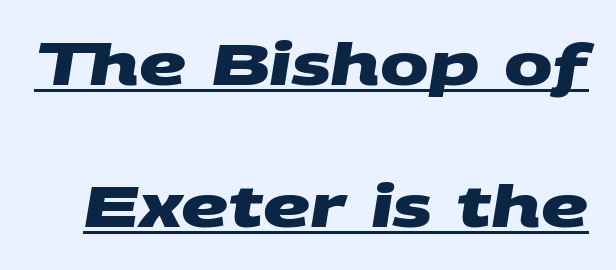
The image shows 58 px heavy, wide sans-serif type; set loose line spacing (2.45x), normal letter spacing, underlined; medium stroke contrast and a large x-height.
